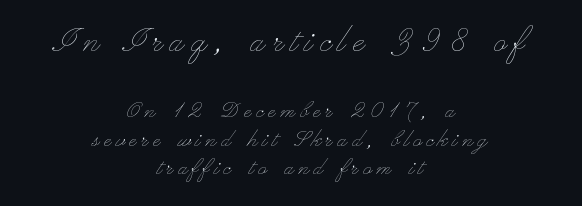
Q: Is the text bold? A: No.
Q: Is the text italic (slanted)? A: Yes.
Q: Is the text underlined? A: No.
Q: How is the paragraph aligned? A: Centered.
Q: Is the spacing between lines tight, normal or loose? A: Tight.
Q: Which block of text is set in a larger size, the first (top) or the second (bottom)? A: The first (top) one.
Q: Width (condensed, normal, or wide)? A: Wide.
Q: Stroke contrast? A: Low.
Q: x-height? A: Small.
Q: Monospaced? A: No.
